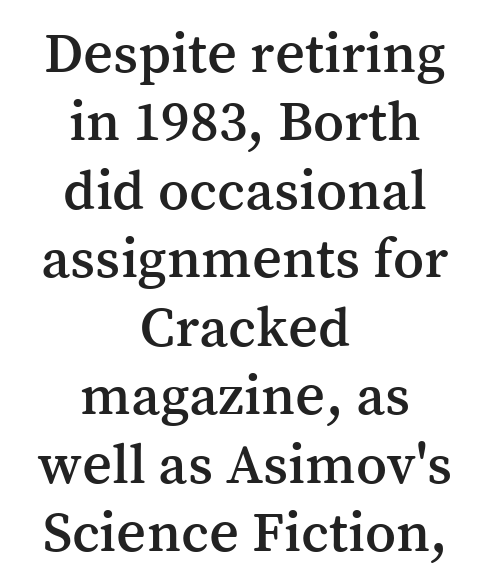
Q: Is the text italic (slanted)? A: No, it is upright.
Q: Is the typeface a serif or a sans-serif typeface? A: Serif.
Q: Is the text underlined? A: No.
Q: How is the paragraph aligned? A: Centered.
Q: Is the spacing between letters normal or unusually wide? A: Normal.
Q: Width (condensed, normal, or wide)? A: Normal.
Q: Stroke contrast? A: Medium.
Q: x-height? A: Medium.
Q: Monospaced? A: No.
